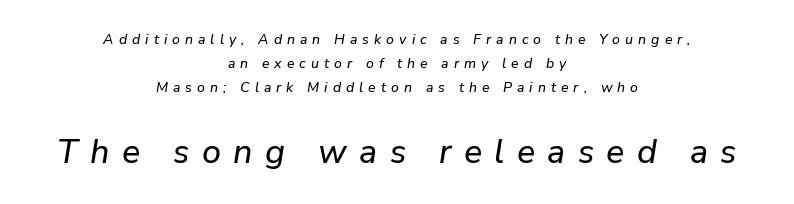
Honestly, the letter spacing is so wide it's the main thing you notice. Size hierarchy here favors the trailing block over the leading one. Underline: absent. These lines sit exactly where default settings would place them. Do the characters align in a grid? No, the font is proportional. The lines in this sample share a center point and differ in where they start and stop.
